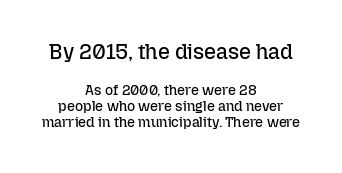
{"italic": "no", "bold": "no", "underline": "no", "align": "center", "line_spacing": "tight", "line_spacing_ratio": 1.15, "letter_spacing": "normal", "letter_spacing_em": 0.0, "larger_block": "first", "size_ratio": 1.5, "glyph_px": 21}
